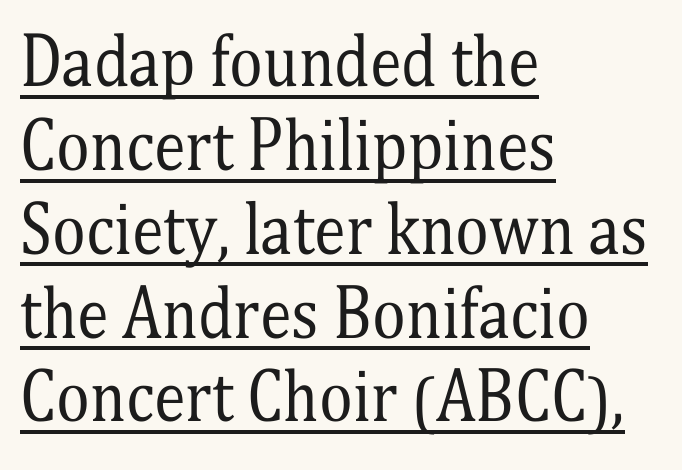
Q: Is the text bold? A: No.
Q: Is the text italic (slanted)? A: No, it is upright.
Q: Is the typeface a serif or a sans-serif typeface? A: Serif.
Q: Is the text underlined? A: Yes.
Q: How is the paragraph aligned? A: Left-aligned.
Q: Is the spacing between letters normal or unusually wide? A: Normal.
Q: Is the spacing between lines tight, normal or loose? A: Normal.
Q: Width (condensed, normal, or wide)? A: Condensed.
Q: Stroke contrast? A: Medium.
Q: x-height? A: Medium.
Q: Monospaced? A: No.
